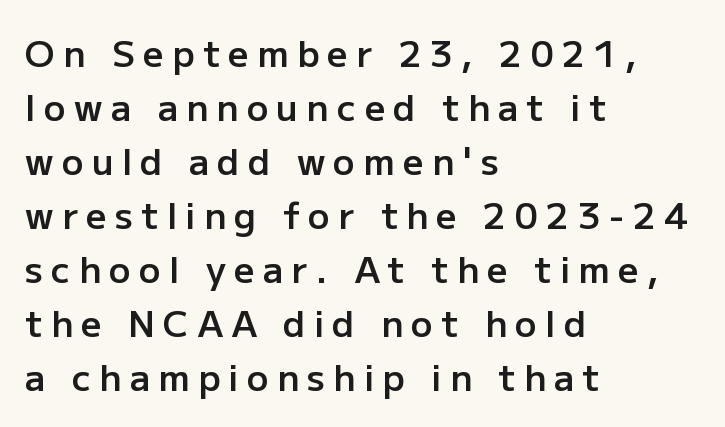
Q: Is the text bold? A: Semi-bold.
Q: Is the text italic (slanted)? A: No, it is upright.
Q: Is the typeface a serif or a sans-serif typeface? A: Sans-serif.
Q: Is the text underlined? A: No.
Q: How is the paragraph aligned? A: Left-aligned.
Q: Is the spacing between letters normal or unusually wide? A: Unusually wide.
Q: Is the spacing between lines tight, normal or loose? A: Normal.
Q: Width (condensed, normal, or wide)? A: Normal.
Q: Stroke contrast? A: Low.
Q: x-height? A: Medium.
Q: Monospaced? A: No.
